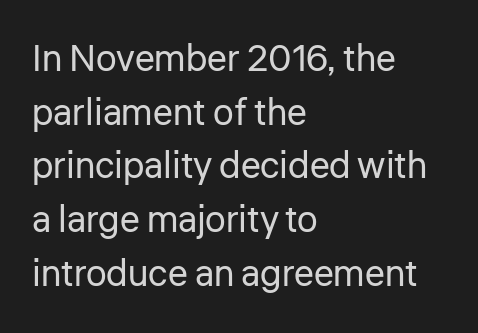
Q: Is the text bold? A: No.
Q: Is the text italic (slanted)? A: No, it is upright.
Q: Is the typeface a serif or a sans-serif typeface? A: Sans-serif.
Q: Is the text underlined? A: No.
Q: How is the paragraph aligned? A: Left-aligned.
Q: Is the spacing between letters normal or unusually wide? A: Normal.
Q: Is the spacing between lines tight, normal or loose? A: Normal.
Q: Width (condensed, normal, or wide)? A: Normal.
Q: Stroke contrast? A: Low.
Q: x-height? A: Medium.
Q: Monospaced? A: No.
